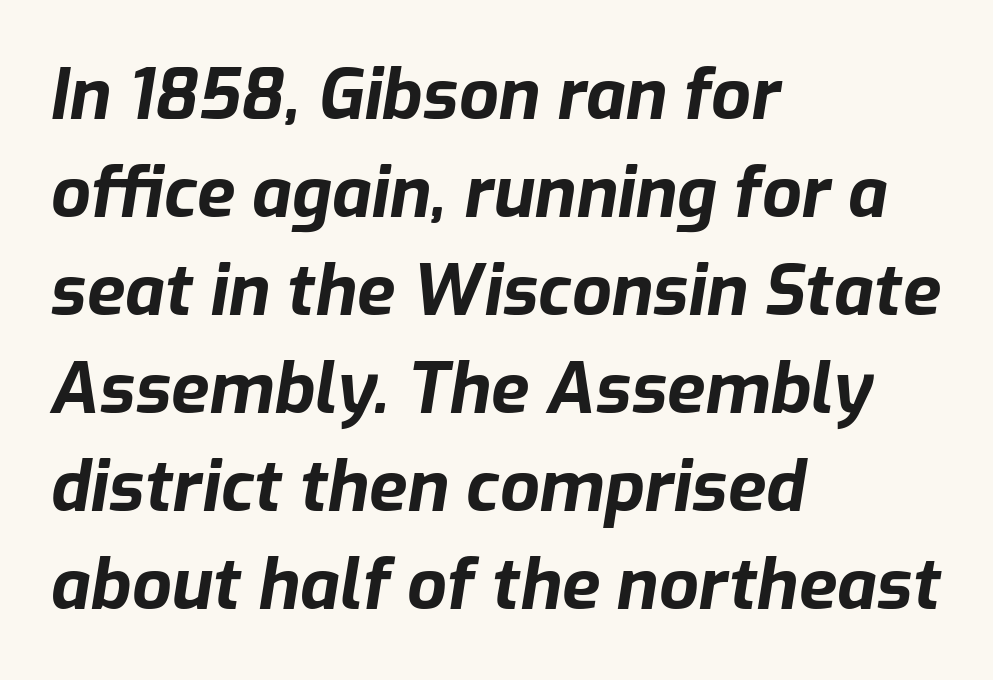
The image shows 70 px bold type, italic (leaning right); set left-aligned, normal line spacing (1.4x), normal letter spacing, not underlined; low stroke contrast and a medium x-height.
